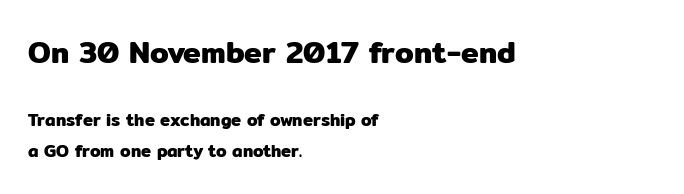
Q: Is the text italic (slanted)? A: No, it is upright.
Q: Is the typeface a serif or a sans-serif typeface? A: Sans-serif.
Q: Is the text underlined? A: No.
Q: How is the paragraph aligned? A: Left-aligned.
Q: Is the spacing between letters normal or unusually wide? A: Normal.
Q: Which block of text is set in a larger size, the first (top) or the second (bottom)? A: The first (top) one.
Q: Width (condensed, normal, or wide)? A: Normal.
Q: Stroke contrast? A: Low.
Q: x-height? A: Medium.
Q: Monospaced? A: No.
